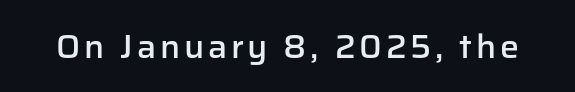
Q: Is the text bold? A: Semi-bold.
Q: Is the text italic (slanted)? A: No, it is upright.
Q: Is the typeface a serif or a sans-serif typeface? A: Sans-serif.
Q: Is the text underlined? A: No.
Q: Width (condensed, normal, or wide)? A: Normal.
Q: Stroke contrast? A: Low.
Q: x-height? A: Medium.
Q: Monospaced? A: No.
